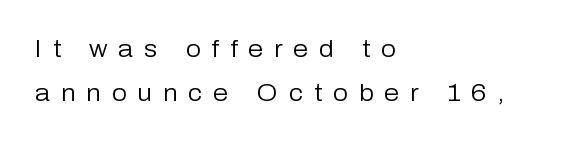
{"italic": "no", "bold": "no", "underline": "no", "align": "left", "line_spacing_ratio": 1.82, "letter_spacing": "wide", "letter_spacing_em": 0.45, "glyph_px": 24}
